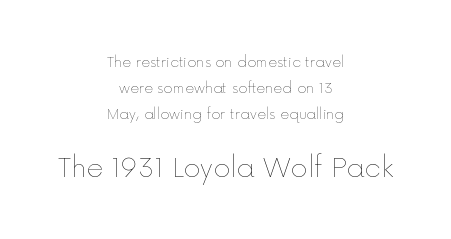
The image shows 26 px text type, upright; set centered, line spacing 1.86x, normal letter spacing, not underlined; the second (bottom) block is 1.86x larger.
